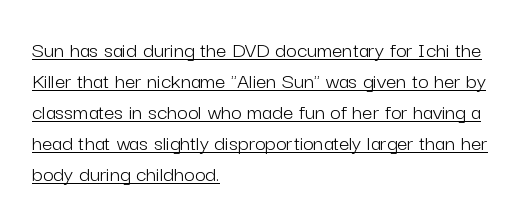
{"italic": "no", "bold": "no", "underline": "yes", "align": "left", "line_spacing": "normal", "line_spacing_ratio": 1.35, "letter_spacing": "normal", "letter_spacing_em": 0.0, "glyph_px": 23}
